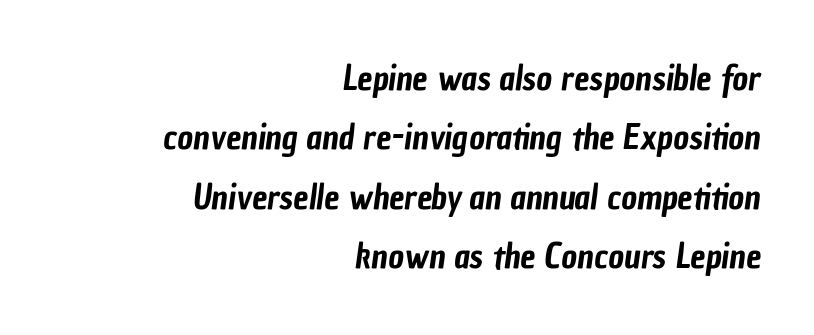
Q: Is the typeface a serif or a sans-serif typeface? A: Sans-serif.
Q: Is the text underlined? A: No.
Q: How is the paragraph aligned? A: Right-aligned.
Q: Is the spacing between letters normal or unusually wide? A: Normal.
Q: Width (condensed, normal, or wide)? A: Condensed.
Q: Stroke contrast? A: Low.
Q: x-height? A: Medium.
Q: Monospaced? A: No.
